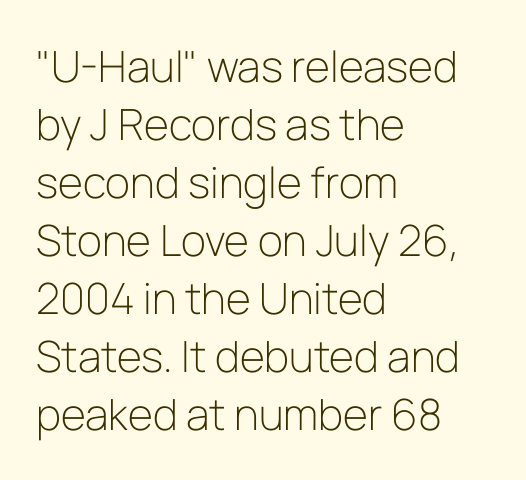
{"serif": "no", "italic": "no", "bold": "no", "weight": "light", "width": "normal", "stroke_contrast": "low", "x_height": "medium", "monospaced": "no", "underline": "no", "align": "left", "line_spacing": "normal", "line_spacing_ratio": 1.35, "letter_spacing": "normal", "letter_spacing_em": 0.0, "glyph_px": 43}
